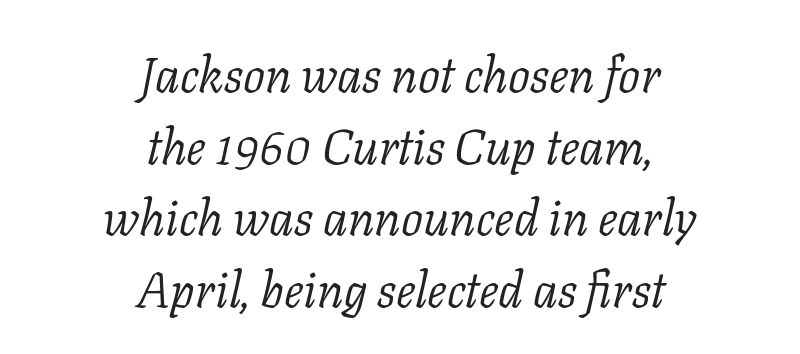
A serif font was chosen for this passage. Does extra space separate the letters? No, they use regular spacing. These lines are rendered in a variable-pitch font. Horizontal bands of white between lines are of average thickness.
